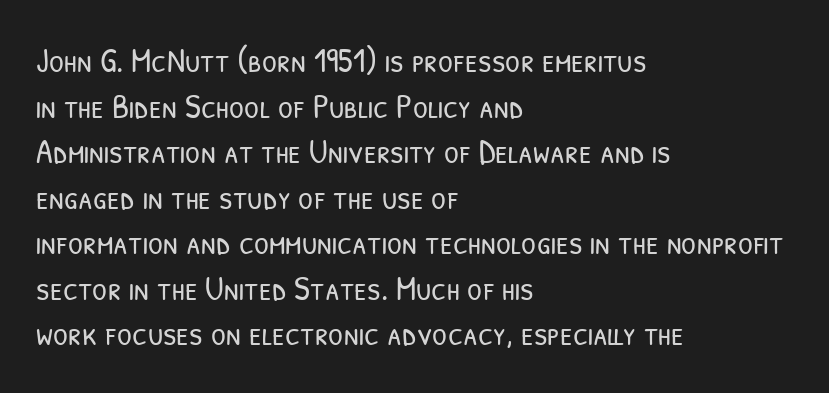
{"serif": "no", "bold": "no", "weight": "light", "width": "condensed", "stroke_contrast": "low", "x_height": "medium", "monospaced": "no", "underline": "no", "align": "left", "line_spacing": "normal", "line_spacing_ratio": 1.34, "letter_spacing": "normal", "letter_spacing_em": 0.0, "glyph_px": 34}
